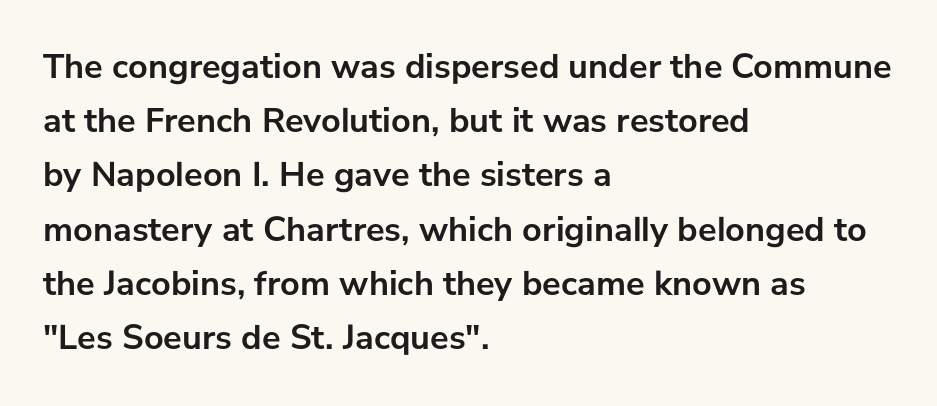
{"serif": "no", "italic": "no", "bold": "yes", "weight": "semibold", "width": "normal", "stroke_contrast": "low", "x_height": "medium", "monospaced": "no", "underline": "no", "align": "left", "line_spacing": "normal", "line_spacing_ratio": 1.55, "letter_spacing": "normal", "letter_spacing_em": 0.0, "glyph_px": 35}
